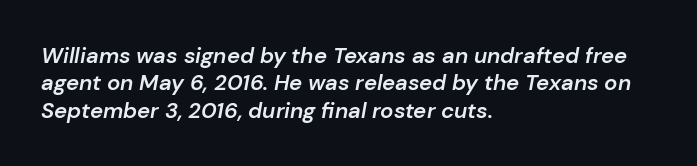
Q: Is the text bold? A: Semi-bold.
Q: Is the text italic (slanted)? A: Yes, it leans right by about 10 degrees.
Q: Is the text underlined? A: No.
Q: How is the paragraph aligned? A: Left-aligned.
Q: Is the spacing between letters normal or unusually wide? A: Normal.
Q: Is the spacing between lines tight, normal or loose? A: Normal.
